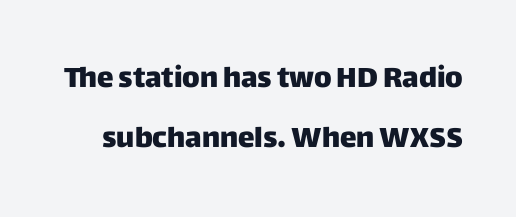
Q: Is the text bold? A: Yes.
Q: Is the text italic (slanted)? A: No, it is upright.
Q: Is the typeface a serif or a sans-serif typeface? A: Sans-serif.
Q: Is the text underlined? A: No.
Q: Is the spacing between letters normal or unusually wide? A: Normal.
Q: Is the spacing between lines tight, normal or loose? A: Loose.
Q: Width (condensed, normal, or wide)? A: Normal.
Q: Stroke contrast? A: Low.
Q: x-height? A: Large.
Q: Monospaced? A: No.
